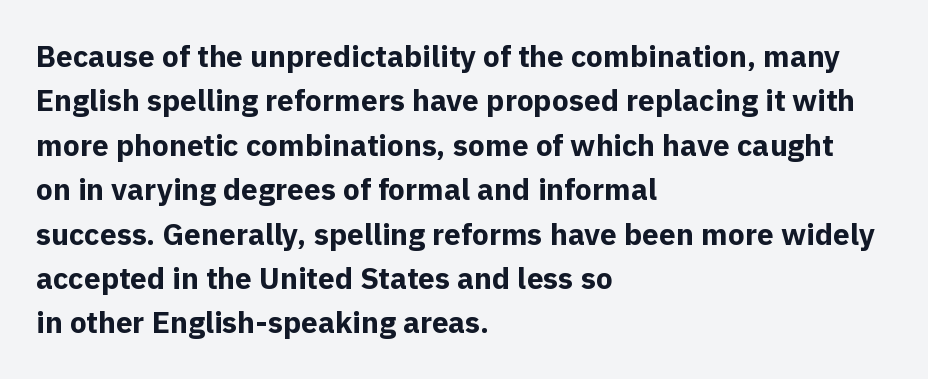
{"serif": "no", "italic": "no", "bold": "yes", "weight": "bold", "width": "normal", "x_height": "medium", "monospaced": "no", "underline": "no", "align": "left", "line_spacing": "normal", "line_spacing_ratio": 1.48, "letter_spacing": "normal", "letter_spacing_em": 0.0, "glyph_px": 30}
